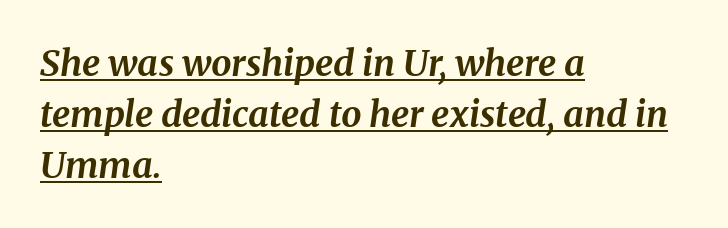
The image shows 36 px bold serif type, italic (leaning right); set left-aligned, normal line spacing (1.41x), normal letter spacing, underlined; medium stroke contrast and a medium x-height.
